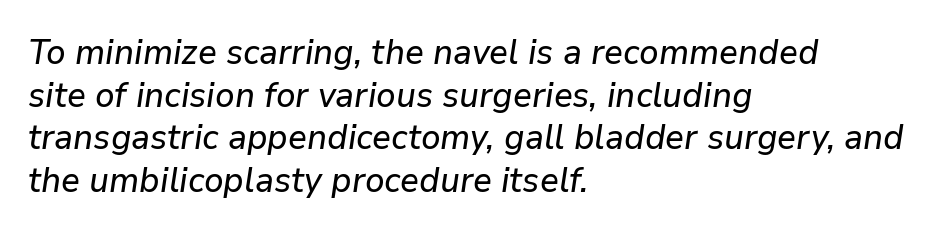
{"italic": "yes", "lean": "right", "slant_degrees": 9, "width": "normal", "stroke_contrast": "low", "x_height": "medium", "monospaced": "no", "underline": "no", "align": "left", "line_spacing_ratio": 1.22, "letter_spacing": "normal", "letter_spacing_em": 0.0, "glyph_px": 35}
